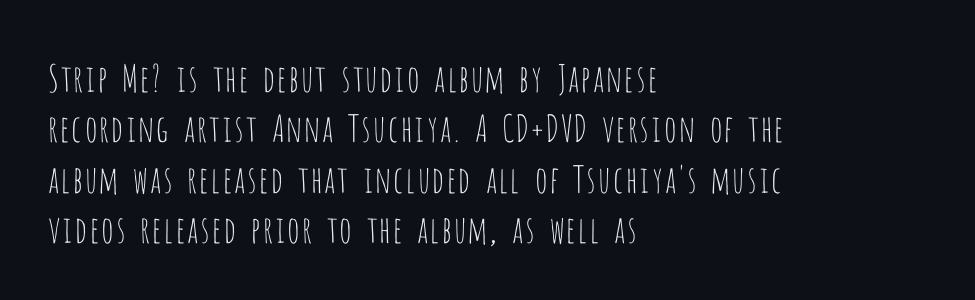
The tracking reads as untouched default to a designer's eye. Casual observation: everything's shoved over to the left. A roman cut, with each character standing at attention. Descenders hang freely into open space. Examine the stroke ends and you'll find no serifs. These lines are rendered in a variable-pitch font.
